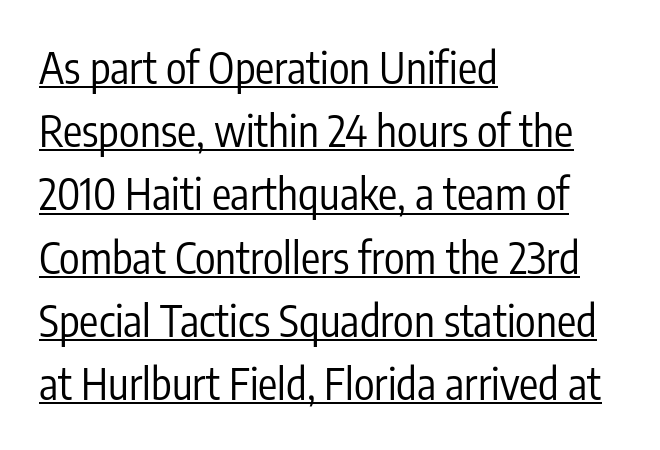
The image shows 43 px regular-weight, condensed sans-serif type, upright; set left-aligned, normal line spacing (1.47x), normal letter spacing, underlined; low stroke contrast and a medium x-height.
